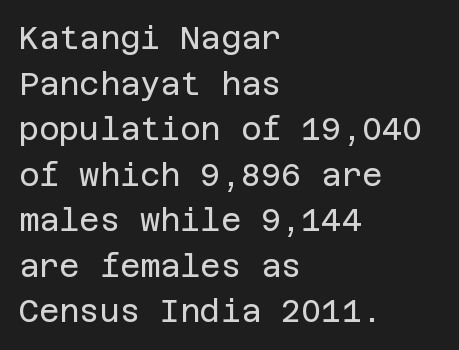
The image shows 31 px regular-weight sans-serif type, upright; set left-aligned, normal line spacing (1.47x), normal letter spacing, not underlined; low stroke contrast and a large x-height.
